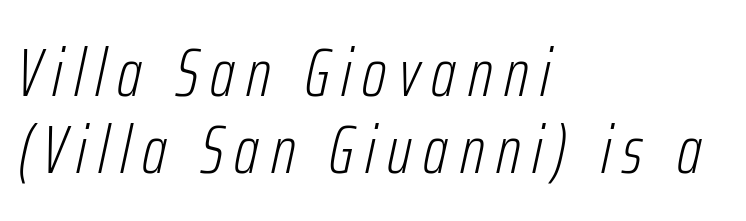
Q: Is the text bold? A: No.
Q: Is the text italic (slanted)? A: Yes, it leans right by about 12 degrees.
Q: Is the text underlined? A: No.
Q: How is the paragraph aligned? A: Left-aligned.
Q: Is the spacing between lines tight, normal or loose? A: Tight.
Q: Width (condensed, normal, or wide)? A: Condensed.
Q: Stroke contrast? A: Low.
Q: x-height? A: Medium.
Q: Monospaced? A: No.
